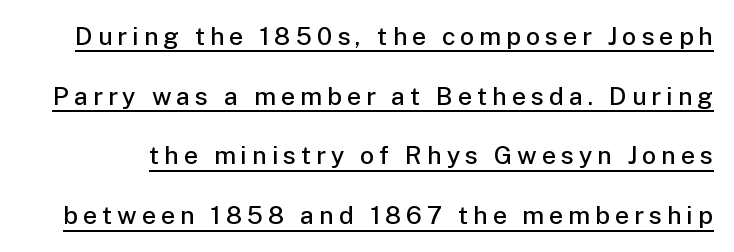
Q: Is the text bold? A: Semi-bold.
Q: Is the text italic (slanted)? A: No, it is upright.
Q: Is the text underlined? A: Yes.
Q: Is the spacing between letters normal or unusually wide? A: Unusually wide.
Q: Is the spacing between lines tight, normal or loose? A: Loose.
